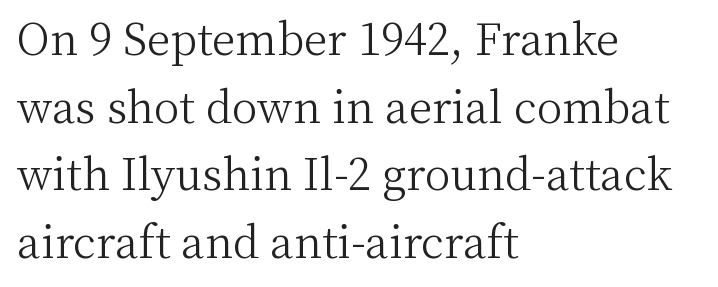
{"serif": "yes", "italic": "no", "bold": "no", "weight": "light", "width": "normal", "stroke_contrast": "medium", "x_height": "medium", "monospaced": "no", "underline": "no", "align": "left", "line_spacing": "normal", "line_spacing_ratio": 1.57, "letter_spacing": "normal", "letter_spacing_em": 0.0, "glyph_px": 43}
